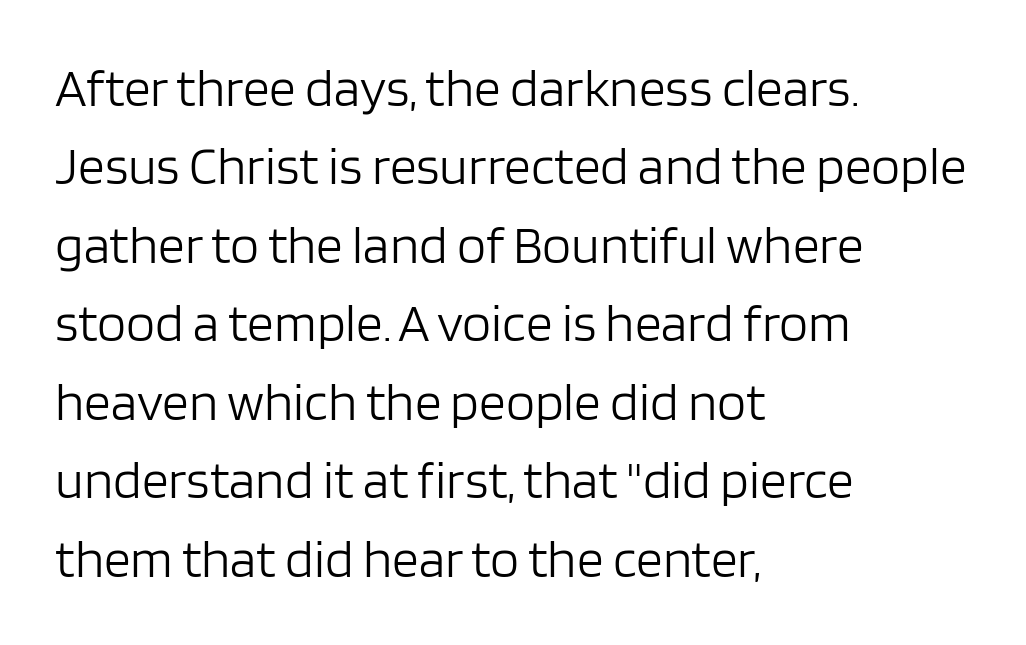
The passage shown is not underscored anywhere. Observe the ordinary spacing: letters are neighbours, not strangers. Horizontally, the lines are justified to the leading edge only. The axis of the letterforms is exactly vertical. These lines are rendered in a variable-pitch font.
